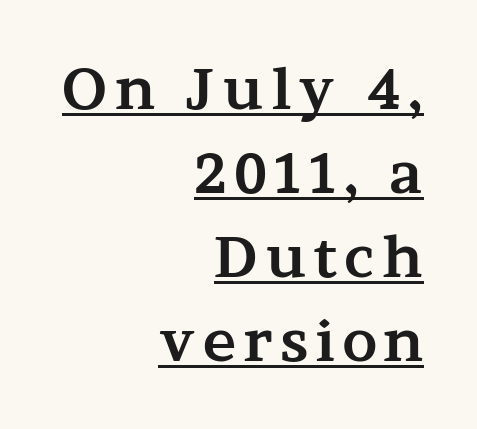
What's the leading like? Ordinary, nothing unusual. The paragraph has a hard right edge and a soft left edge. You could not count columns in this text — the font is proportionally spaced. Chunky letters — that's bold for sure. Classification — serif. Check the space under the baseline: a stroke is drawn there.
